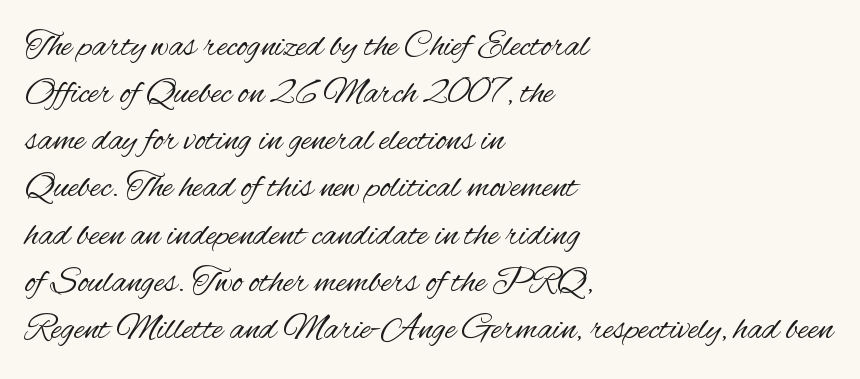
Grotesque or geometric, the face here clearly has no serifs. Letters have the restrained weight of plain body copy at most. Alignment: flush left. The block of text has a typical density, with ordinary space between rows. No word sits above an underline. The type is set solid horizontally, with unmodified tracking.
